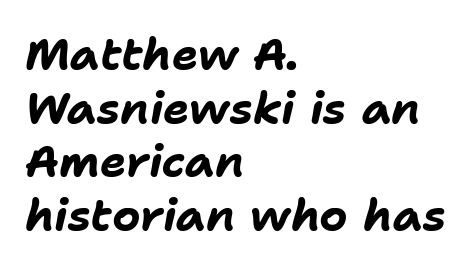
Left-aligned paragraph, ragged on the right. The rendering uses natural spacing where letterforms have individual widths. The zone under the glyphs is completely vacant. Does the lettering tilt? It does — this is italic.
